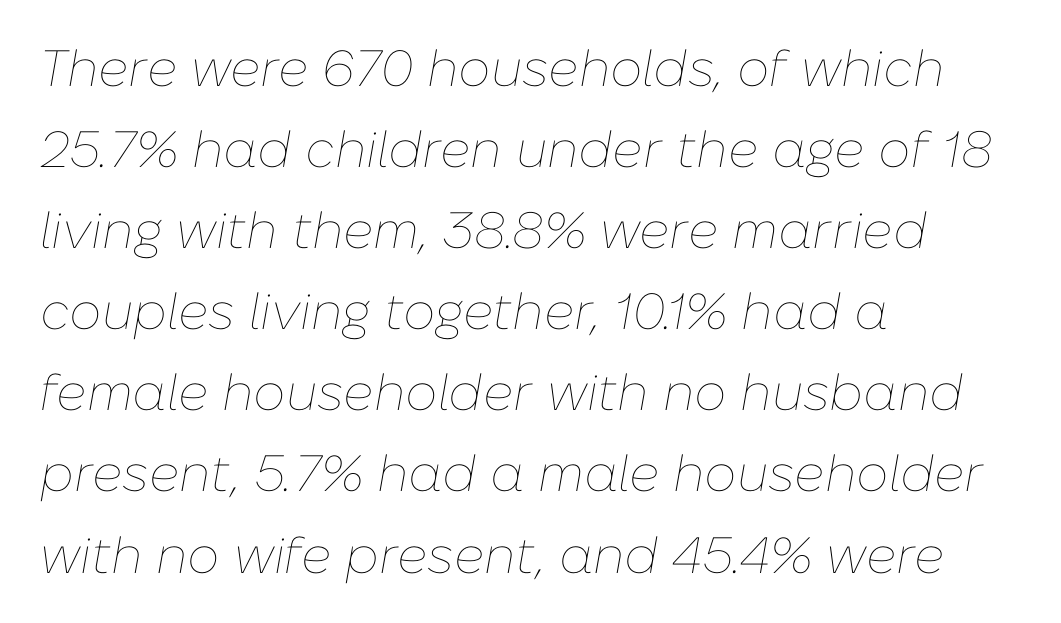
The image shows 51 px thin type, italic (leaning right); set left-aligned, normal line spacing (1.59x), normal letter spacing, not underlined; low stroke contrast and a medium x-height.
